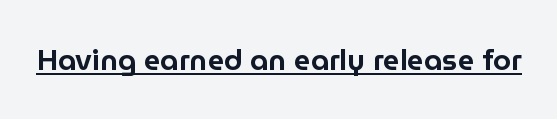
Q: Is the text italic (slanted)? A: No, it is upright.
Q: Is the typeface a serif or a sans-serif typeface? A: Sans-serif.
Q: Is the text underlined? A: Yes.
Q: Is the spacing between letters normal or unusually wide? A: Normal.
Q: Width (condensed, normal, or wide)? A: Normal.
Q: Stroke contrast? A: Low.
Q: x-height? A: Medium.
Q: Monospaced? A: No.
